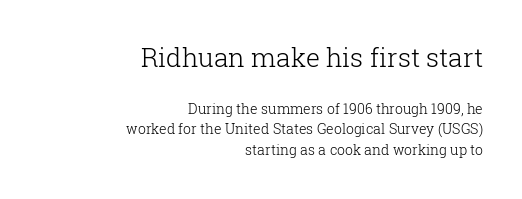
Words float on clear page, feet unadorned. Letters have the restrained weight of plain body copy at most. The typography opts for an upright posture over an oblique one. These lines keep a tight, regular rhythm from letter to letter. The initial chunk of copy outweighs the following chunk in type size.
